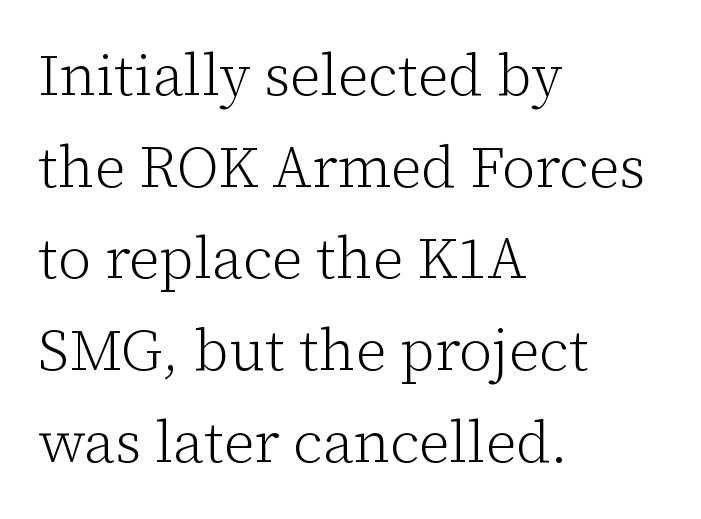
{"serif": "yes", "italic": "no", "bold": "no", "weight": "light", "width": "normal", "stroke_contrast": "low", "x_height": "medium", "monospaced": "no", "underline": "no", "align": "left", "line_spacing": "normal", "line_spacing_ratio": 1.58, "letter_spacing": "normal", "letter_spacing_em": 0.0, "glyph_px": 58}
